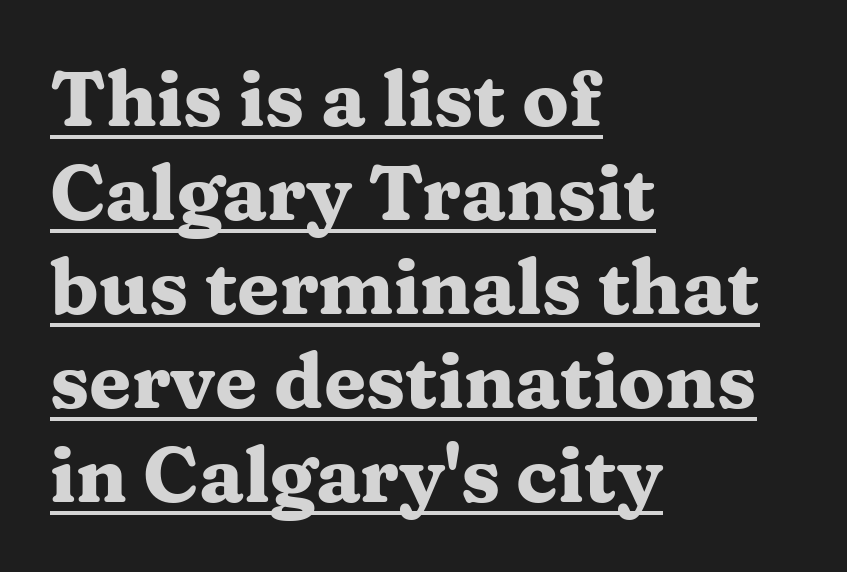
The image shows 77 px heavy, wide serif type, upright; set left-aligned, line spacing 1.22x, normal letter spacing, underlined; medium stroke contrast and a medium x-height.
